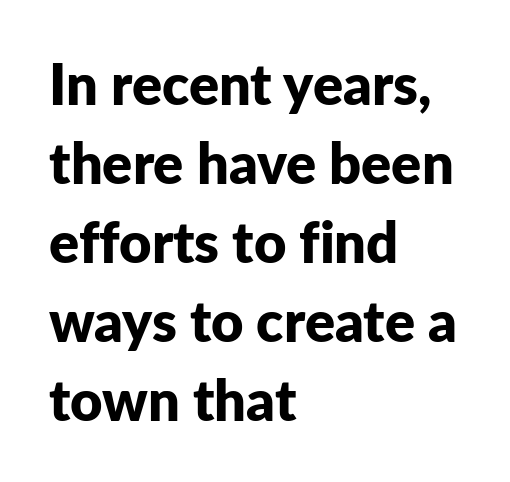
The image shows 56 px bold sans-serif type, upright; set left-aligned, normal line spacing (1.41x), normal letter spacing, not underlined; low stroke contrast and a medium x-height.
